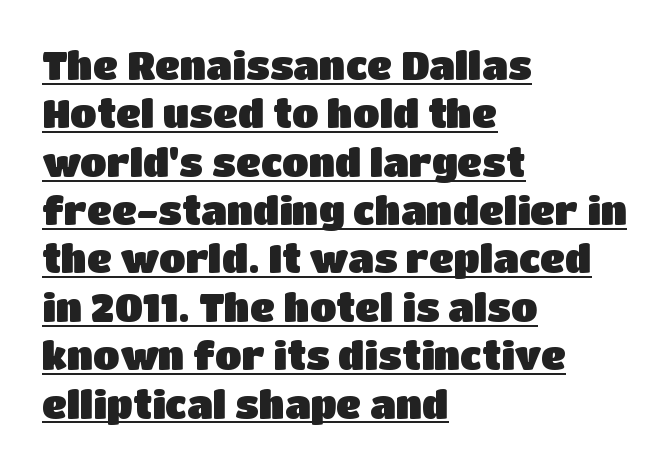
{"serif": "no", "italic": "no", "width": "normal", "stroke_contrast": "low", "x_height": "large", "monospaced": "no", "underline": "yes", "align": "left", "line_spacing_ratio": 1.24, "letter_spacing": "normal", "letter_spacing_em": 0.0, "glyph_px": 39}
